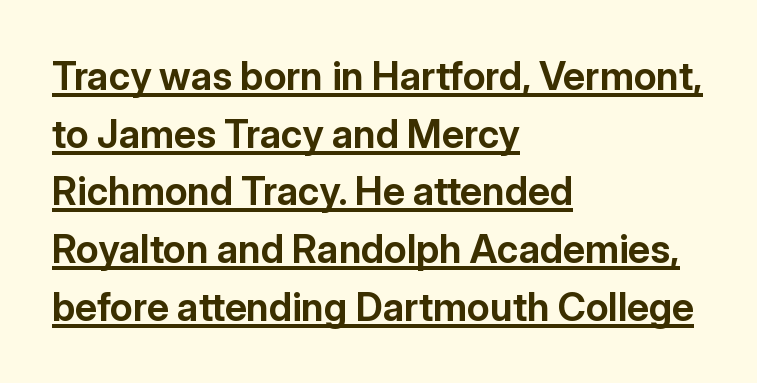
The image shows 39 px bold sans-serif type, upright; set left-aligned, normal line spacing (1.48x), normal letter spacing, underlined; low stroke contrast and a medium x-height.
